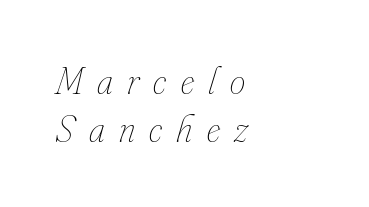
The image shows 39 px thin, condensed type, italic (leaning right); set left-aligned, line spacing 1.23x, unusually wide letter spacing (+0.37 em), not underlined; low stroke contrast and a small x-height.
